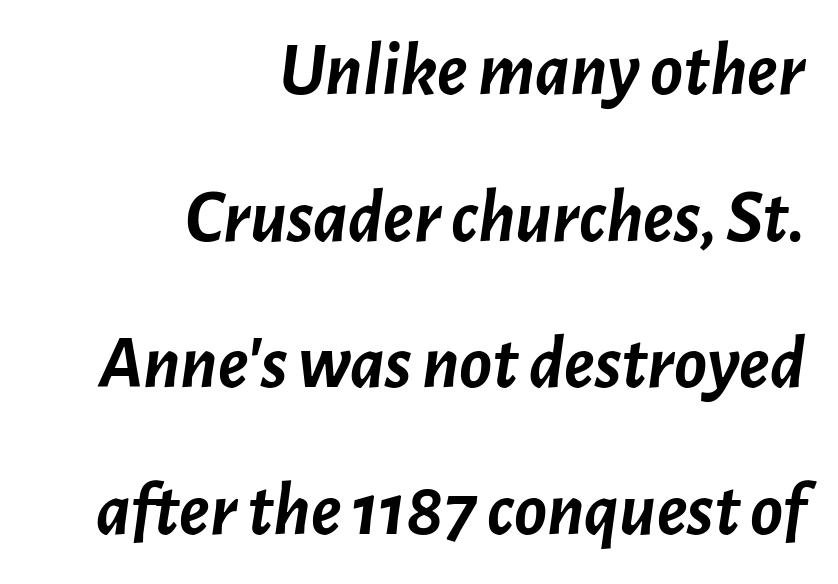
Q: Is the text bold? A: Yes.
Q: Is the text italic (slanted)? A: Yes, it leans right by about 7 degrees.
Q: Is the text underlined? A: No.
Q: How is the paragraph aligned? A: Right-aligned.
Q: Is the spacing between letters normal or unusually wide? A: Normal.
Q: Is the spacing between lines tight, normal or loose? A: Loose.
Q: Width (condensed, normal, or wide)? A: Normal.
Q: Stroke contrast? A: Low.
Q: x-height? A: Medium.
Q: Monospaced? A: No.
